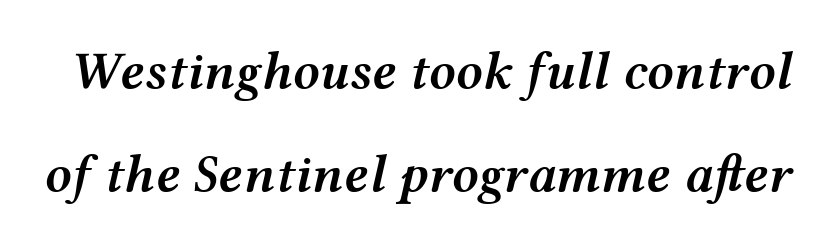
Q: Is the text bold? A: Semi-bold.
Q: Is the text italic (slanted)? A: Yes, it leans right by about 12 degrees.
Q: Is the text underlined? A: No.
Q: Is the spacing between letters normal or unusually wide? A: Normal.
Q: Is the spacing between lines tight, normal or loose? A: Loose.
Q: Width (condensed, normal, or wide)? A: Wide.
Q: Stroke contrast? A: Medium.
Q: x-height? A: Medium.
Q: Monospaced? A: No.
